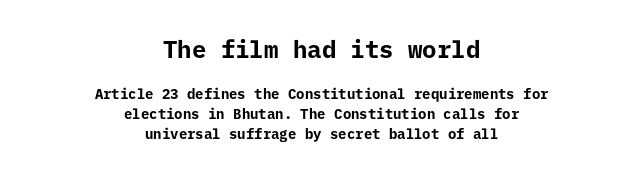
Style check: upright. Is the type bold? Yes — the strokes are clearly thick and heavy. Quick note: underline off. The whitespace from short lines is split evenly between both sides.
